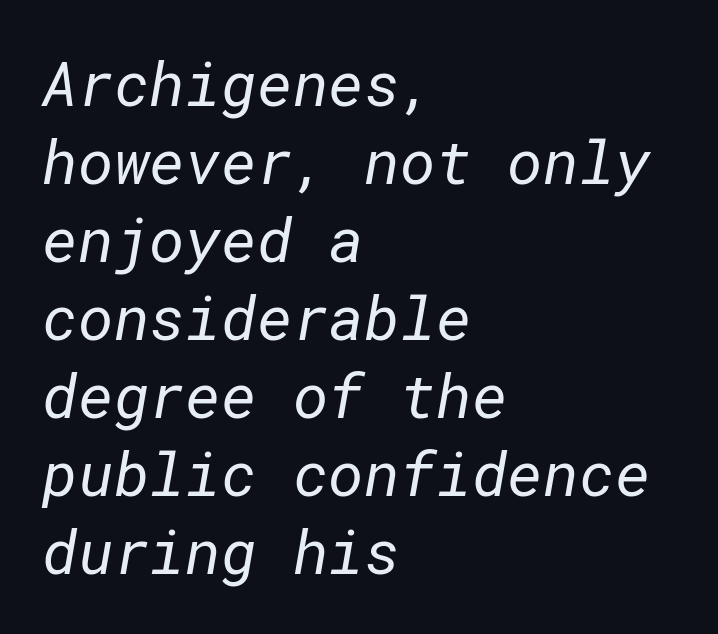
Q: Is the text bold? A: No.
Q: Is the typeface a serif or a sans-serif typeface? A: Sans-serif.
Q: Is the text underlined? A: No.
Q: How is the paragraph aligned? A: Left-aligned.
Q: Is the spacing between letters normal or unusually wide? A: Normal.
Q: Is the spacing between lines tight, normal or loose? A: Normal.
Q: Width (condensed, normal, or wide)? A: Normal.
Q: Stroke contrast? A: Low.
Q: x-height? A: Medium.
